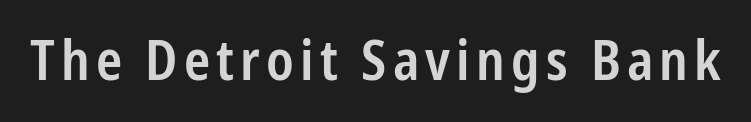
{"serif": "no", "italic": "no", "bold": "semi", "weight": "semibold", "width": "condensed", "stroke_contrast": "low", "x_height": "medium", "monospaced": "no", "underline": "no", "glyph_px": 56}
